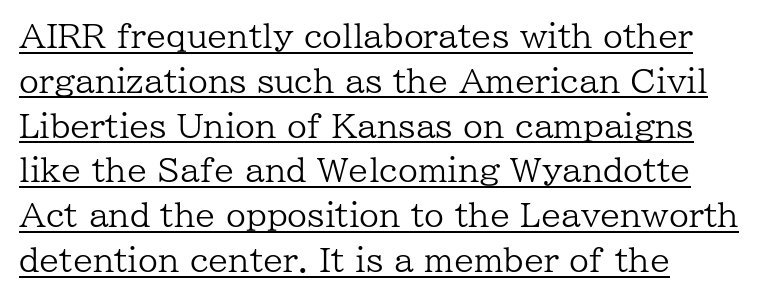
Q: Is the text bold? A: No.
Q: Is the text italic (slanted)? A: No, it is upright.
Q: Is the typeface a serif or a sans-serif typeface? A: Serif.
Q: Is the text underlined? A: Yes.
Q: How is the paragraph aligned? A: Left-aligned.
Q: Is the spacing between letters normal or unusually wide? A: Normal.
Q: Is the spacing between lines tight, normal or loose? A: Normal.
Q: Width (condensed, normal, or wide)? A: Normal.
Q: Stroke contrast? A: Low.
Q: x-height? A: Medium.
Q: Monospaced? A: No.
